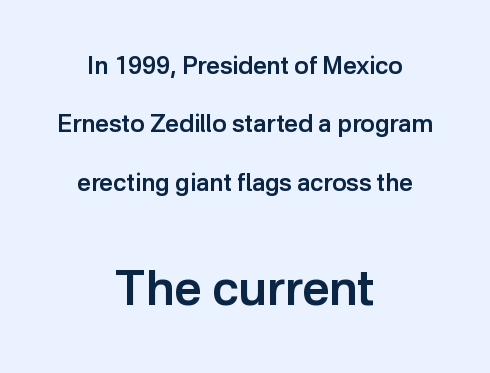
The letters in the lower block stand taller than those in the block above. Caption: semibold face, moderately heavy strokes. Only glyphs here, with clear space below each row. Characters remain perfectly vertical along every line.
